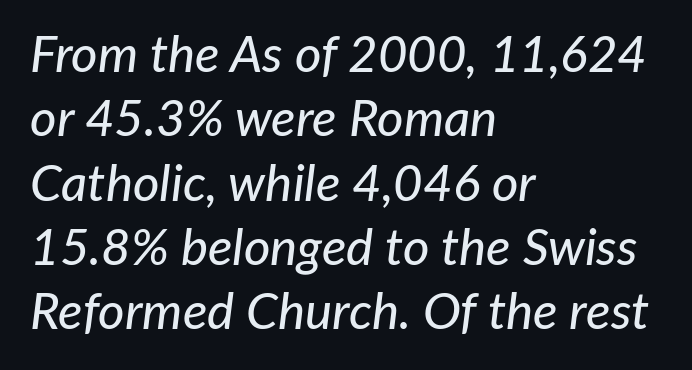
The image shows 51 px text type, italic (leaning right); set left-aligned, normal line spacing (1.26x), normal letter spacing, not underlined; low stroke contrast and a medium x-height.
